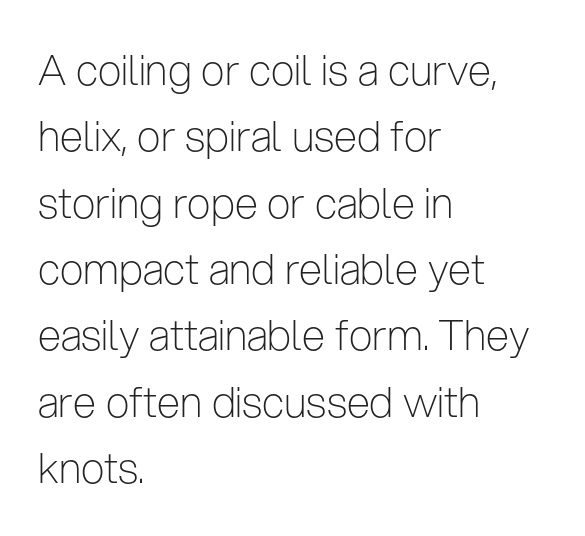
Q: Is the text bold? A: No.
Q: Is the text italic (slanted)? A: No, it is upright.
Q: Is the typeface a serif or a sans-serif typeface? A: Sans-serif.
Q: Is the text underlined? A: No.
Q: How is the paragraph aligned? A: Left-aligned.
Q: Is the spacing between letters normal or unusually wide? A: Normal.
Q: Is the spacing between lines tight, normal or loose? A: Normal.
Q: Width (condensed, normal, or wide)? A: Condensed.
Q: Stroke contrast? A: Low.
Q: x-height? A: Medium.
Q: Monospaced? A: No.
